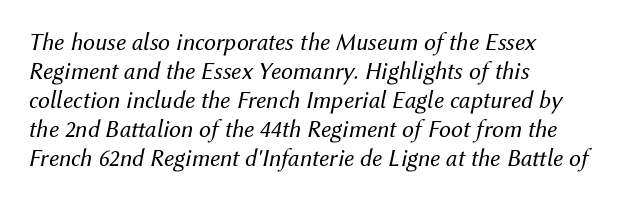
Q: Is the text bold? A: No.
Q: Is the text italic (slanted)? A: Yes, it leans right by about 12 degrees.
Q: Is the text underlined? A: No.
Q: How is the paragraph aligned? A: Left-aligned.
Q: Is the spacing between letters normal or unusually wide? A: Normal.
